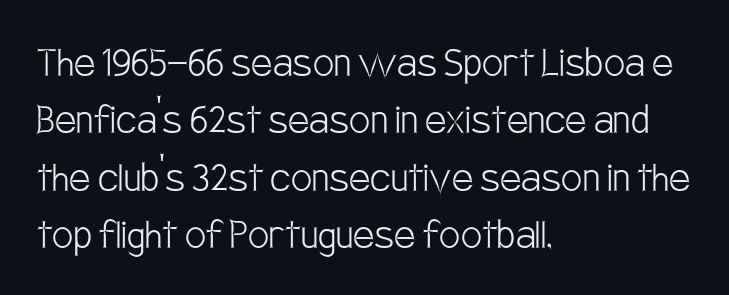
There is no visible air inserted between adjacent glyphs. These lines are set flush left with a ragged right edge. Does the lettering tilt? It doesn't — this is upright. Each stroke keeps to a modest, everyday thickness or less. Just letters on the line, the space beneath them empty.
